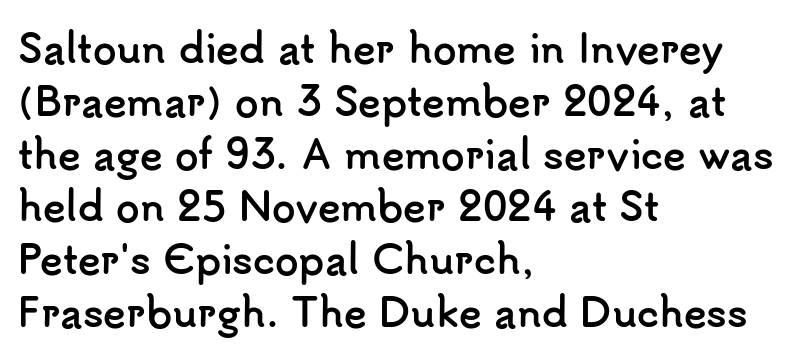
Q: Is the text bold? A: Yes.
Q: Is the text italic (slanted)? A: No, it is upright.
Q: Is the typeface a serif or a sans-serif typeface? A: Sans-serif.
Q: Is the text underlined? A: No.
Q: How is the paragraph aligned? A: Left-aligned.
Q: Is the spacing between letters normal or unusually wide? A: Normal.
Q: Is the spacing between lines tight, normal or loose? A: Normal.
Q: Width (condensed, normal, or wide)? A: Normal.
Q: Stroke contrast? A: Low.
Q: x-height? A: Small.
Q: Monospaced? A: No.
